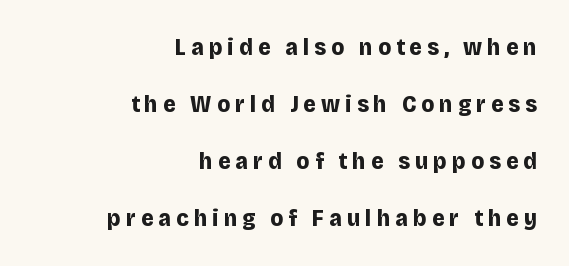
Q: Is the text bold? A: Yes.
Q: Is the text italic (slanted)? A: No, it is upright.
Q: Is the text underlined? A: No.
Q: How is the paragraph aligned? A: Right-aligned.
Q: Is the spacing between letters normal or unusually wide? A: Unusually wide.
Q: Is the spacing between lines tight, normal or loose? A: Loose.
